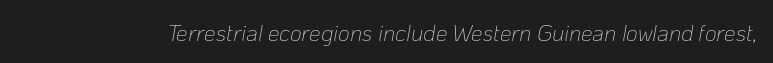
The image shows 23 px text type, italic (leaning right); set normal letter spacing, not underlined.
